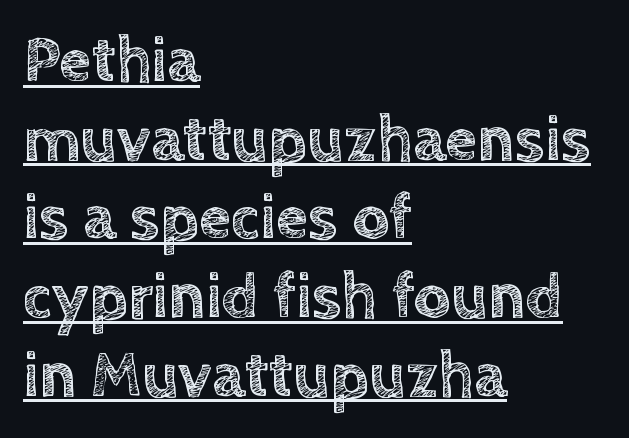
Q: Is the text italic (slanted)? A: No, it is upright.
Q: Is the text underlined? A: Yes.
Q: How is the paragraph aligned? A: Left-aligned.
Q: Is the spacing between letters normal or unusually wide? A: Normal.
Q: Width (condensed, normal, or wide)? A: Normal.
Q: x-height? A: Large.
Q: Monospaced? A: No.
